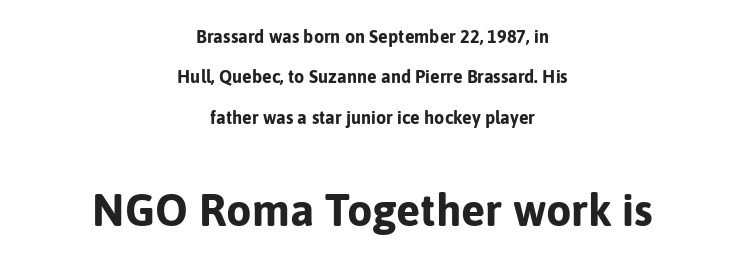
{"serif": "no", "italic": "no", "bold": "yes", "weight": "bold", "width": "normal", "stroke_contrast": "low", "x_height": "medium", "monospaced": "no", "underline": "no", "align": "center", "line_spacing": "loose", "line_spacing_ratio": 2.24, "letter_spacing": "normal", "letter_spacing_em": 0.0, "larger_block": "second", "size_ratio": 2.5, "glyph_px": 45}
